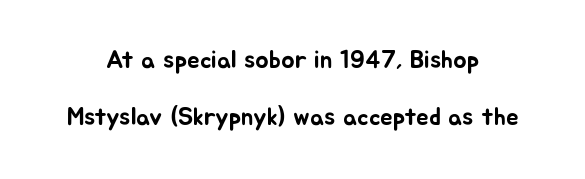
The image shows 25 px text type, upright; set centered, loose line spacing (2.3x), normal letter spacing, not underlined.
